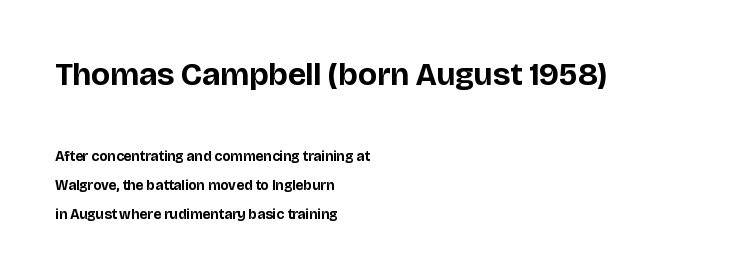
The image shows 32 px bold sans-serif type, upright; set left-aligned, loose line spacing (2.07x), normal letter spacing, not underlined; the first (top) block is 2.29x larger; low stroke contrast and a large x-height.
